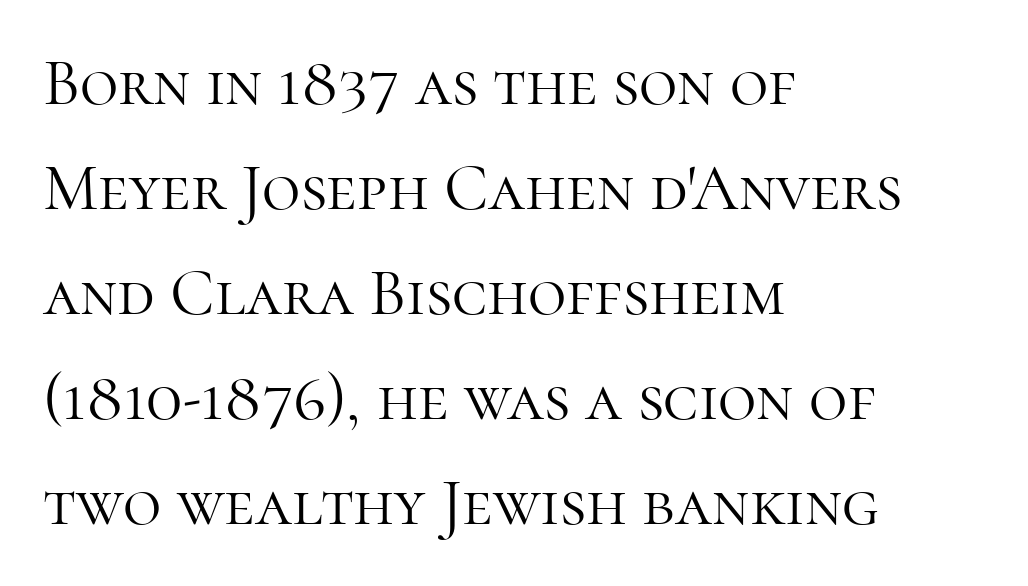
The image shows 66 px light serif type, upright; set left-aligned, normal line spacing (1.59x), normal letter spacing, not underlined; high stroke contrast and a medium x-height.
